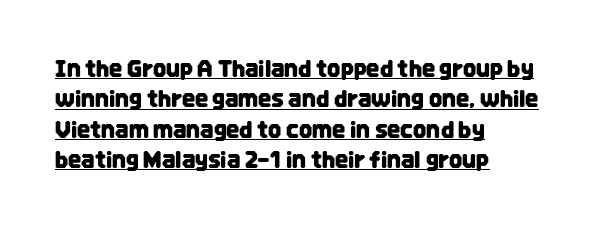
The image shows 23 px text type, upright; set left-aligned, normal line spacing (1.32x), normal letter spacing, underlined.
